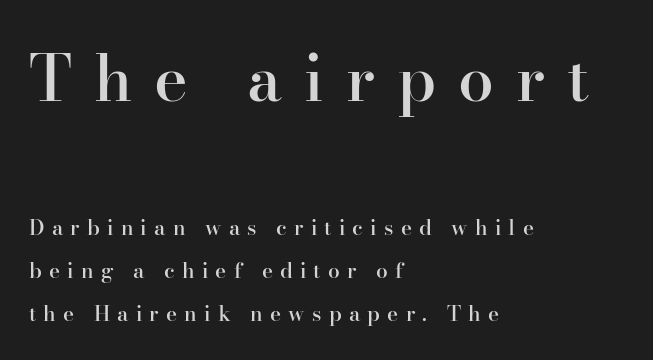
The image shows 64 px semibold serif type, upright; set left-aligned, loose line spacing (2.05x), unusually wide letter spacing (+0.34 em), not underlined; the first (top) block is 3.05x larger; high stroke contrast and a small x-height.
